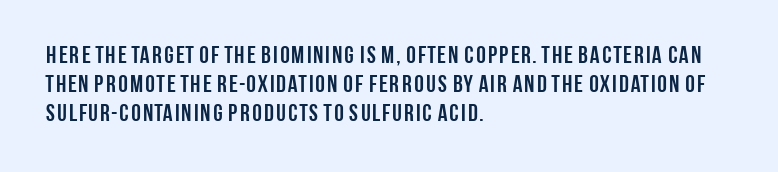
The image shows 24 px bold type, upright; set left-aligned, line spacing 1.2x, normal letter spacing, not underlined.
